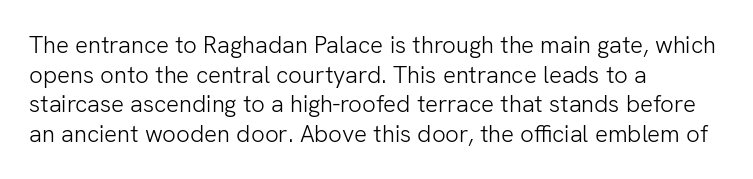
{"italic": "no", "bold": "no", "underline": "no", "align": "left", "line_spacing_ratio": 1.23, "letter_spacing": "normal", "letter_spacing_em": 0.0, "glyph_px": 24}
